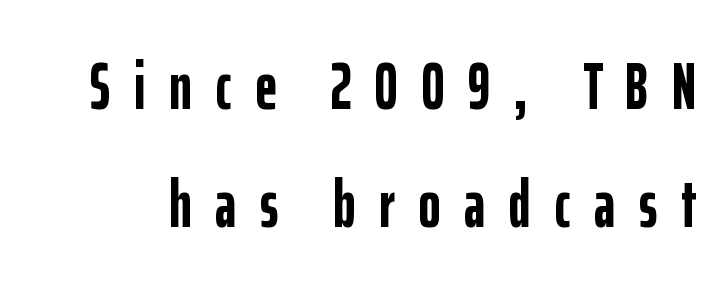
Check the space under the baseline: it is left empty. Characters follow at a spacing far wider than the type designer built in. You can tell from the bare stems that sans-serif type was used. Characters remain perfectly vertical along every line.
